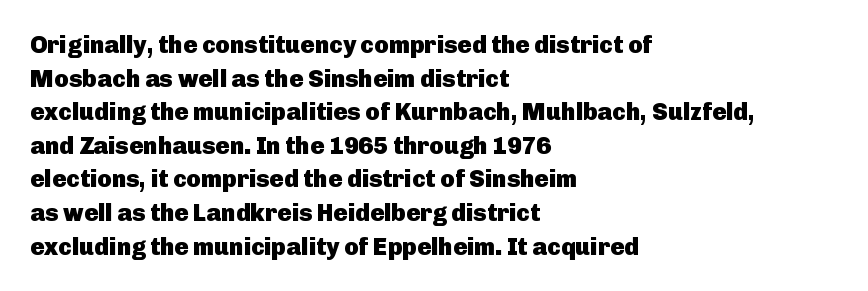
{"italic": "no", "bold": "yes", "underline": "no", "align": "left", "line_spacing": "normal", "line_spacing_ratio": 1.4, "letter_spacing": "normal", "letter_spacing_em": 0.0, "glyph_px": 24}
